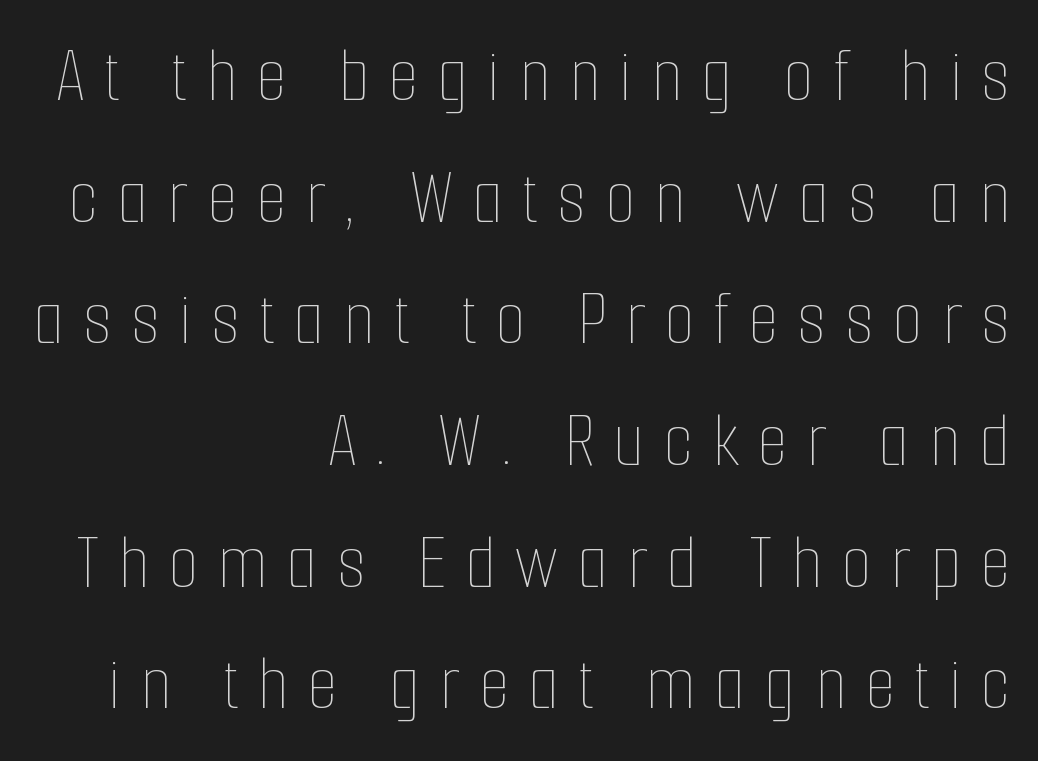
{"italic": "no", "bold": "no", "weight": "thin", "width": "condensed", "stroke_contrast": "low", "x_height": "medium", "monospaced": "no", "underline": "no", "align": "right", "line_spacing": "normal", "line_spacing_ratio": 1.54, "letter_spacing": "wide", "letter_spacing_em": 0.24, "glyph_px": 79}
